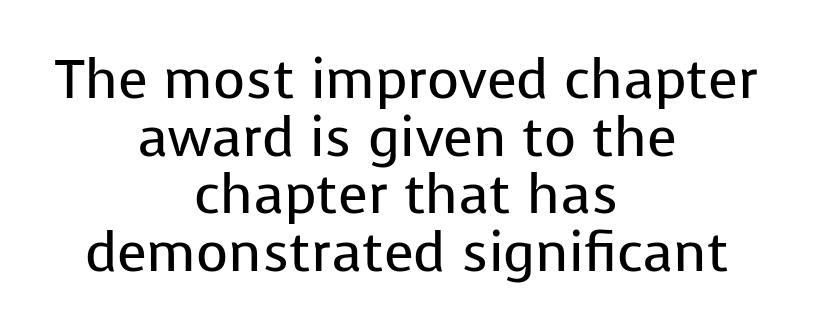
{"serif": "no", "italic": "no", "bold": "no", "weight": "regular", "width": "normal", "stroke_contrast": "low", "x_height": "medium", "monospaced": "no", "underline": "no", "align": "center", "line_spacing": "tight", "line_spacing_ratio": 1.05, "letter_spacing": "normal", "letter_spacing_em": 0.0, "glyph_px": 55}
